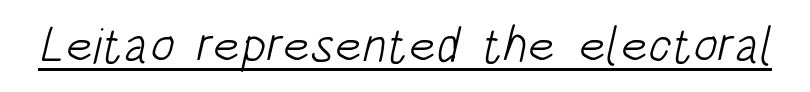
Classification — sans serif. Do the characters align in a grid? No, the font is proportional. These lines keep a tight, regular rhythm from letter to letter. No chunkiness to these letters — they're not bold. Somebody hit Ctrl+U on this one — the words are underlined.
